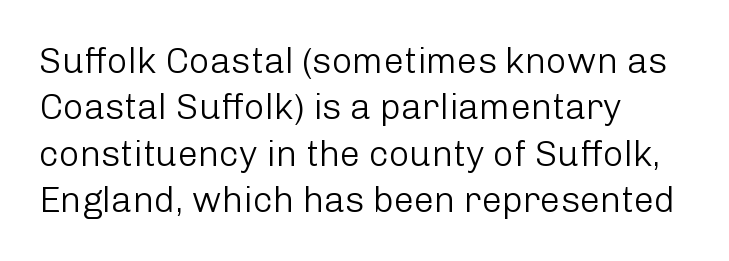
Q: Is the text bold? A: No.
Q: Is the text italic (slanted)? A: No, it is upright.
Q: Is the typeface a serif or a sans-serif typeface? A: Sans-serif.
Q: Is the text underlined? A: No.
Q: How is the paragraph aligned? A: Left-aligned.
Q: Is the spacing between letters normal or unusually wide? A: Normal.
Q: Is the spacing between lines tight, normal or loose? A: Normal.
Q: Width (condensed, normal, or wide)? A: Normal.
Q: Stroke contrast? A: Low.
Q: x-height? A: Medium.
Q: Monospaced? A: No.
